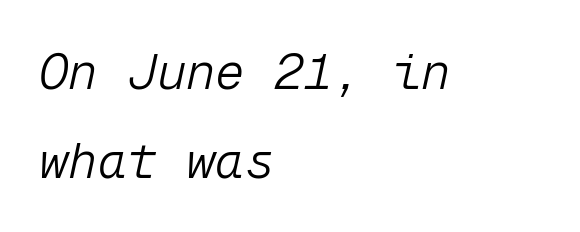
This rendering leaves character spacing at its baseline value. Anything drawn beneath the words? Only blank space. Ink coverage per letter is moderate at most. Quick note: italic.
